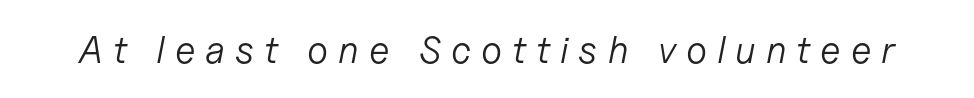
{"italic": "yes", "lean": "right", "slant_degrees": 11, "bold": "no", "weight": "light", "width": "normal", "stroke_contrast": "low", "x_height": "medium", "monospaced": "no", "underline": "no", "letter_spacing": "wide", "letter_spacing_em": 0.26, "glyph_px": 38}
